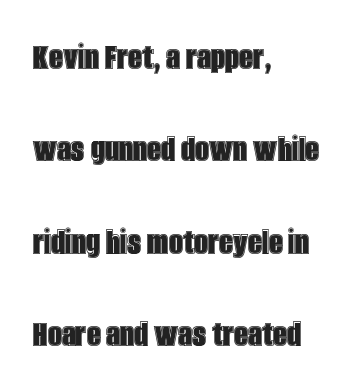
The lettering holds an erect, upright posture throughout. The ragged edge is on the right, which tells us the setting is flush left. Honestly, the rows look like they've been pulled way apart. Each letter keeps its own natural width here, so spacing adapts to shape. The string is rendered with underlining switched off. Short note: letters normally spaced.
